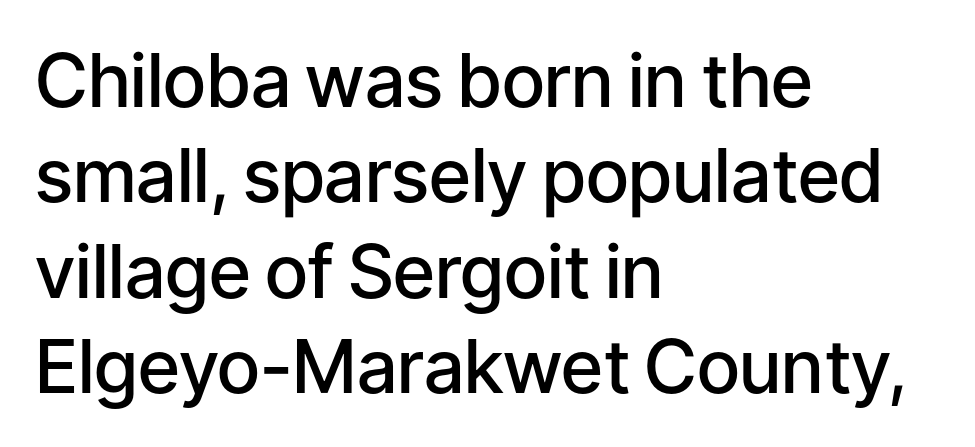
All the whitespace from short lines collects on the right. Rule under the text: the space is simply empty. Stroke thickness is moderately raised; the sample reads as semibold. Is this a sans? Yes — the strokes have no serifs. Regular leading.
